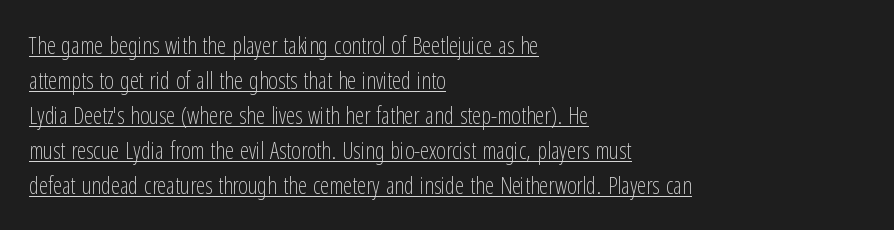
Q: Is the text bold? A: No.
Q: Is the text italic (slanted)? A: No, it is upright.
Q: Is the text underlined? A: Yes.
Q: How is the paragraph aligned? A: Left-aligned.
Q: Is the spacing between letters normal or unusually wide? A: Normal.
Q: Is the spacing between lines tight, normal or loose? A: Normal.
